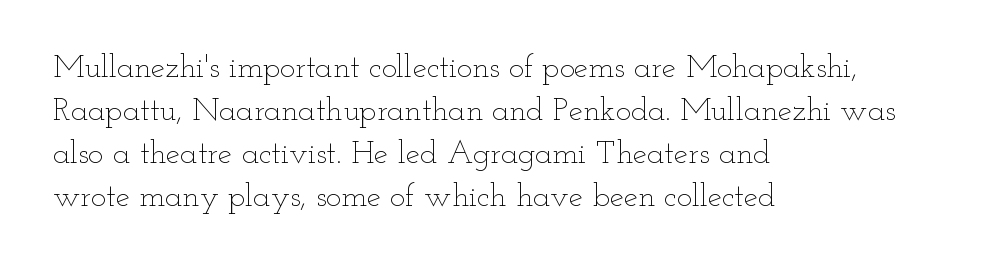
Q: Is the text bold? A: No.
Q: Is the text italic (slanted)? A: No, it is upright.
Q: Is the text underlined? A: No.
Q: How is the paragraph aligned? A: Left-aligned.
Q: Is the spacing between letters normal or unusually wide? A: Normal.
Q: Is the spacing between lines tight, normal or loose? A: Normal.
Q: Width (condensed, normal, or wide)? A: Wide.
Q: Stroke contrast? A: Low.
Q: x-height? A: Small.
Q: Monospaced? A: No.
